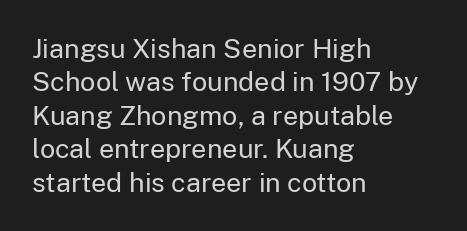
Q: Is the text bold? A: No.
Q: Is the text italic (slanted)? A: No, it is upright.
Q: Is the text underlined? A: No.
Q: How is the paragraph aligned? A: Left-aligned.
Q: Is the spacing between letters normal or unusually wide? A: Normal.
